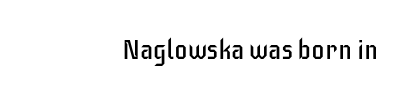
The passage is arranged like a letterhead date or caption credit — flush right. Letters have the restrained weight of plain body copy at most. Decoration check: the copy has no underline. Nobody touched the tracking dial on this one. Vertical strokes here are truly vertical.
